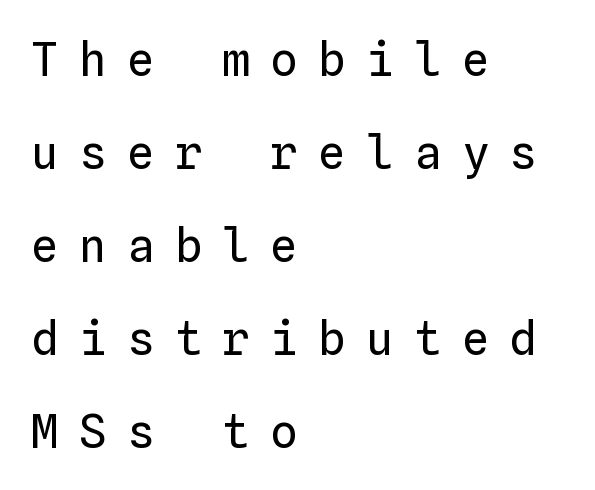
Q: Is the text bold? A: No.
Q: Is the text italic (slanted)? A: No, it is upright.
Q: Is the text underlined? A: No.
Q: How is the paragraph aligned? A: Left-aligned.
Q: Is the spacing between letters normal or unusually wide? A: Unusually wide.
Q: Is the spacing between lines tight, normal or loose? A: Loose.
Q: Width (condensed, normal, or wide)? A: Normal.
Q: Stroke contrast? A: Low.
Q: x-height? A: Medium.
Q: Monospaced? A: Yes.
